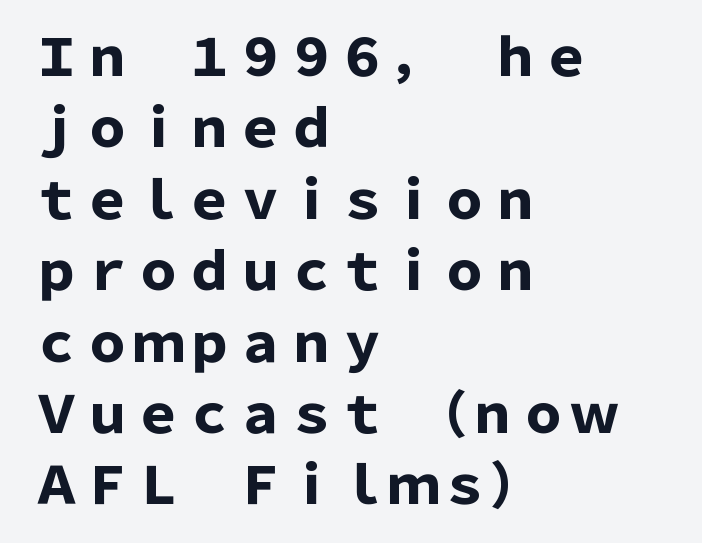
Q: Is the text bold? A: Yes.
Q: Is the text italic (slanted)? A: No, it is upright.
Q: Is the typeface a serif or a sans-serif typeface? A: Sans-serif.
Q: Is the text underlined? A: No.
Q: How is the paragraph aligned? A: Left-aligned.
Q: Is the spacing between letters normal or unusually wide? A: Normal.
Q: Is the spacing between lines tight, normal or loose? A: Normal.
Q: Width (condensed, normal, or wide)? A: Normal.
Q: Stroke contrast? A: Low.
Q: x-height? A: Medium.
Q: Monospaced? A: No.
